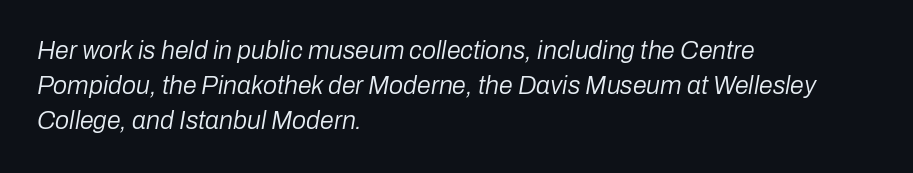
Q: Is the text bold? A: No.
Q: Is the text italic (slanted)? A: Yes, it leans right by about 10 degrees.
Q: Is the text underlined? A: No.
Q: How is the paragraph aligned? A: Left-aligned.
Q: Is the spacing between letters normal or unusually wide? A: Normal.
Q: Is the spacing between lines tight, normal or loose? A: Normal.
